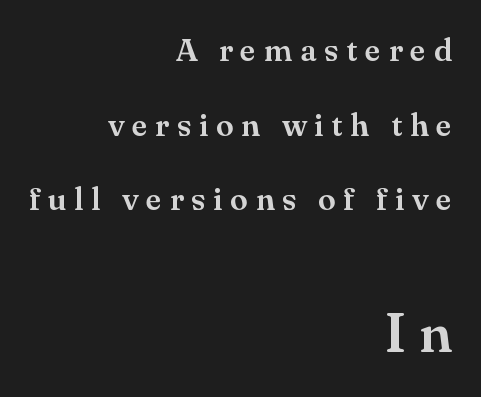
{"serif": "yes", "italic": "no", "width": "normal", "stroke_contrast": "medium", "x_height": "small", "monospaced": "no", "underline": "no", "align": "right", "line_spacing": "loose", "line_spacing_ratio": 2.33, "letter_spacing": "wide", "letter_spacing_em": 0.24, "larger_block": "second", "size_ratio": 1.75, "glyph_px": 56}
